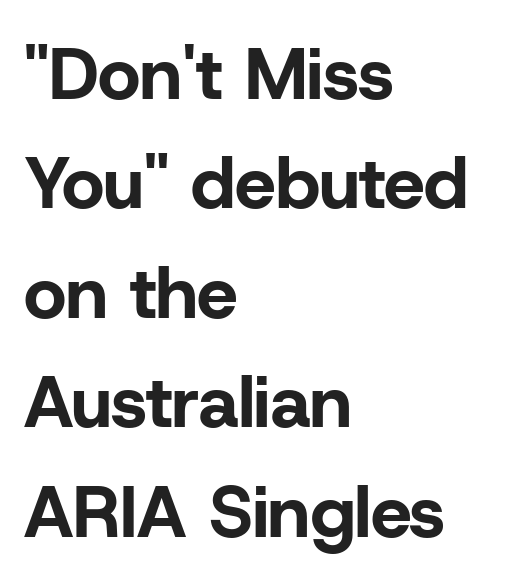
Q: Is the text bold? A: Yes.
Q: Is the text italic (slanted)? A: No, it is upright.
Q: Is the typeface a serif or a sans-serif typeface? A: Sans-serif.
Q: Is the text underlined? A: No.
Q: How is the paragraph aligned? A: Left-aligned.
Q: Is the spacing between letters normal or unusually wide? A: Normal.
Q: Is the spacing between lines tight, normal or loose? A: Normal.
Q: Width (condensed, normal, or wide)? A: Normal.
Q: Stroke contrast? A: Low.
Q: x-height? A: Medium.
Q: Monospaced? A: No.
